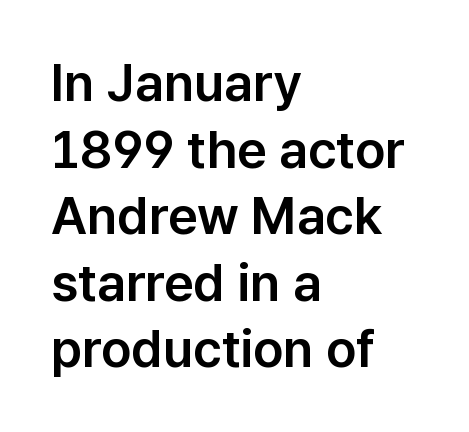
Looks like regular typesetting: each glyph gets only the width it needs. Stroke terminals: plain, sans-serif. The letters stand upright; this is a roman face. Students, observe: this is what conventionally led text looks like. Quick note: underline off. Tracking value appears to be zero — textbook default spacing.
